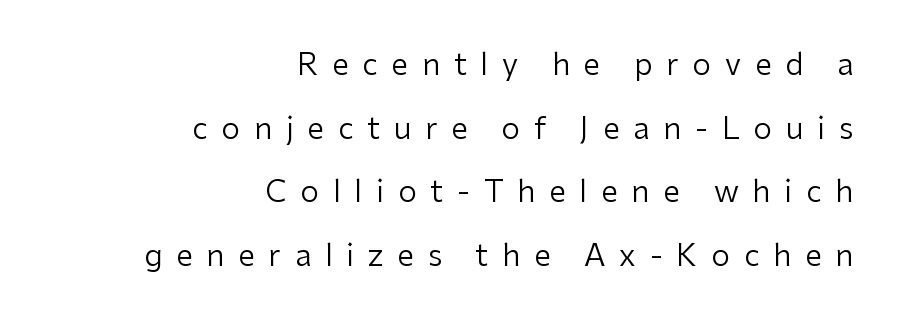
{"serif": "no", "italic": "no", "bold": "no", "weight": "regular", "width": "normal", "stroke_contrast": "low", "x_height": "medium", "monospaced": "no", "underline": "no", "align": "right", "line_spacing": "loose", "line_spacing_ratio": 2.12, "letter_spacing": "wide", "letter_spacing_em": 0.46, "glyph_px": 30}
